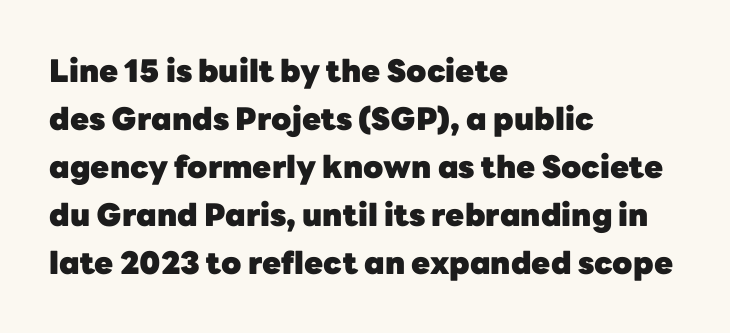
{"serif": "no", "italic": "no", "bold": "yes", "weight": "heavy", "width": "normal", "stroke_contrast": "low", "x_height": "medium", "monospaced": "no", "underline": "no", "align": "left", "line_spacing": "normal", "line_spacing_ratio": 1.55, "letter_spacing": "normal", "letter_spacing_em": 0.0, "glyph_px": 31}
